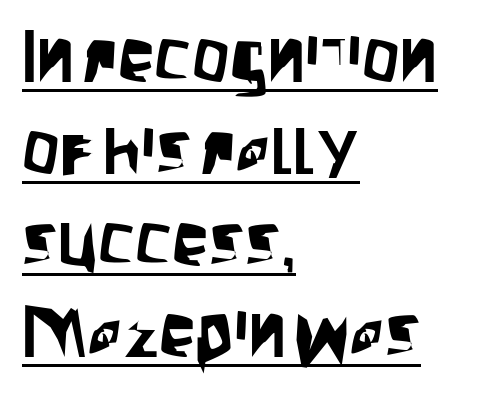
{"serif": "no", "italic": "no", "width": "condensed", "stroke_contrast": "low", "x_height": "large", "monospaced": "no", "underline": "yes", "align": "left", "line_spacing_ratio": 1.24, "letter_spacing": "normal", "letter_spacing_em": 0.0, "glyph_px": 74}
